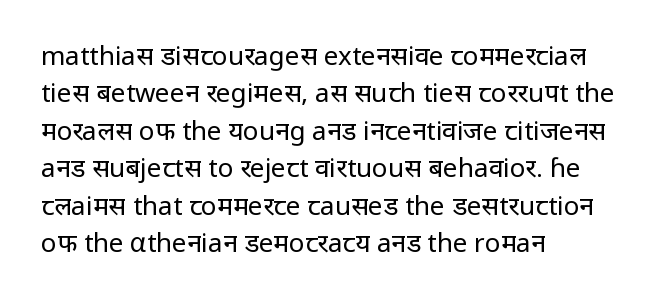
Q: Is the text bold? A: No.
Q: Is the text italic (slanted)? A: No, it is upright.
Q: Is the text underlined? A: No.
Q: How is the paragraph aligned? A: Left-aligned.
Q: Is the spacing between letters normal or unusually wide? A: Normal.
Q: Is the spacing between lines tight, normal or loose? A: Normal.
